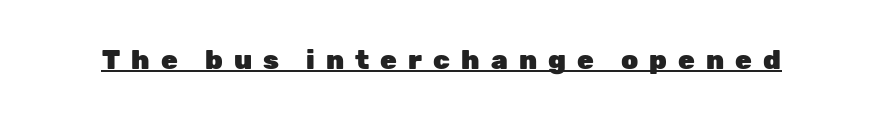
Q: Is the text bold? A: Yes.
Q: Is the text italic (slanted)? A: No, it is upright.
Q: Is the text underlined? A: Yes.
Q: Is the spacing between letters normal or unusually wide? A: Unusually wide.
